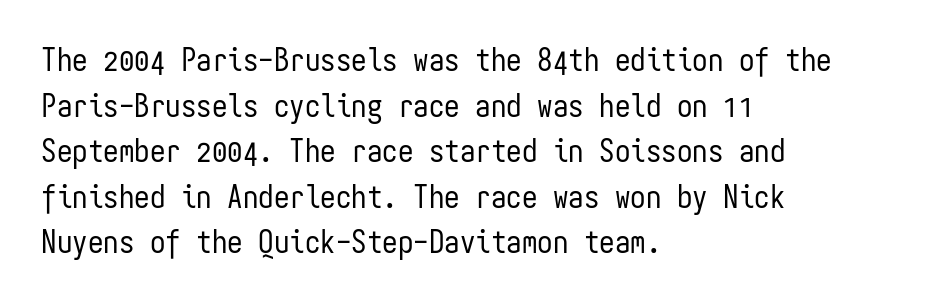
{"serif": "no", "italic": "no", "bold": "no", "weight": "regular", "width": "condensed", "stroke_contrast": "low", "x_height": "medium", "monospaced": "yes", "underline": "no", "align": "left", "line_spacing": "normal", "line_spacing_ratio": 1.47, "letter_spacing": "normal", "letter_spacing_em": 0.0, "glyph_px": 31}
